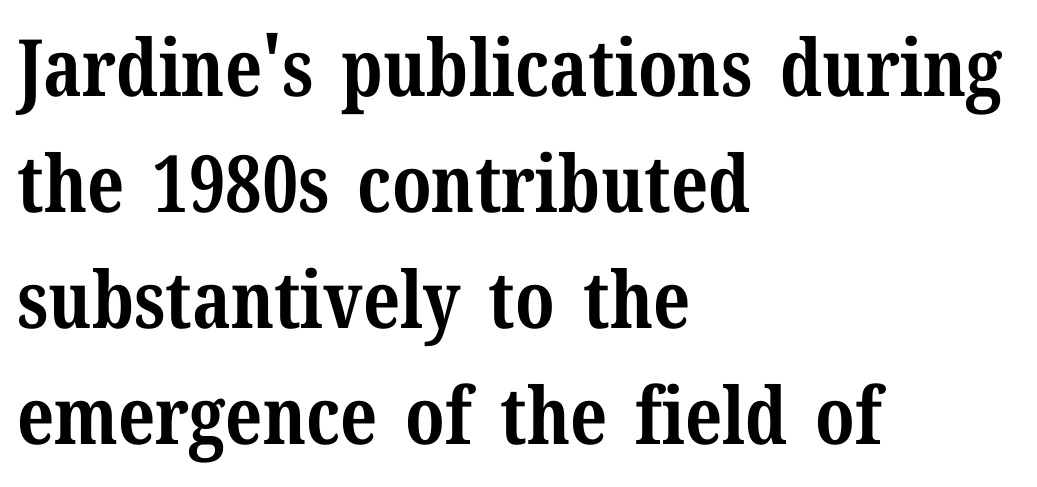
The image shows 79 px bold serif type, upright; set left-aligned, normal line spacing (1.47x), normal letter spacing, not underlined; medium stroke contrast and a medium x-height.
